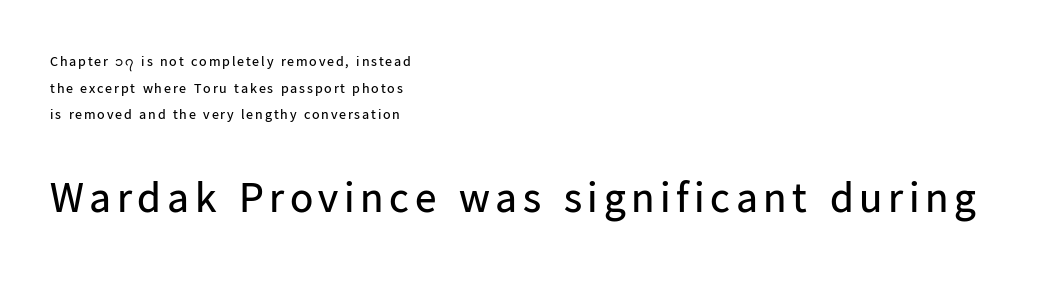
Compared with a centered layout, this one pins lines to the left instead. Has an underline been added? It has not. The face used here appears at its bigger size in the lower chunk. Font category for this specimen: sans-serif. Rows of type keep a wide berth in the vertical direction. Summary of weight: not heavy and not bold.
